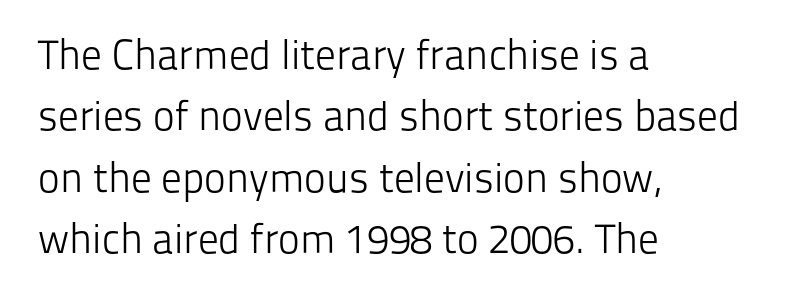
These lines are set flush left with a ragged right edge. Think of a printed novel: that variable character pitch is what you see here. Type without underlining. Interline gaps are of average width in this sample.
